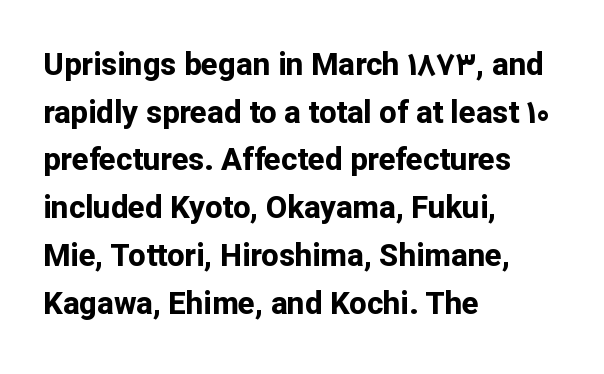
This is the regular roman posture of the typeface. Words float on clear page, feet unadorned. Honestly, the letter spacing is just normal — you wouldn't notice it. The ragged edge is on the right, which tells us the setting is flush left. Students, this is bold: see how much ink each stroke carries. This is sans-serif lettering, the kind often seen on screens and signage.
